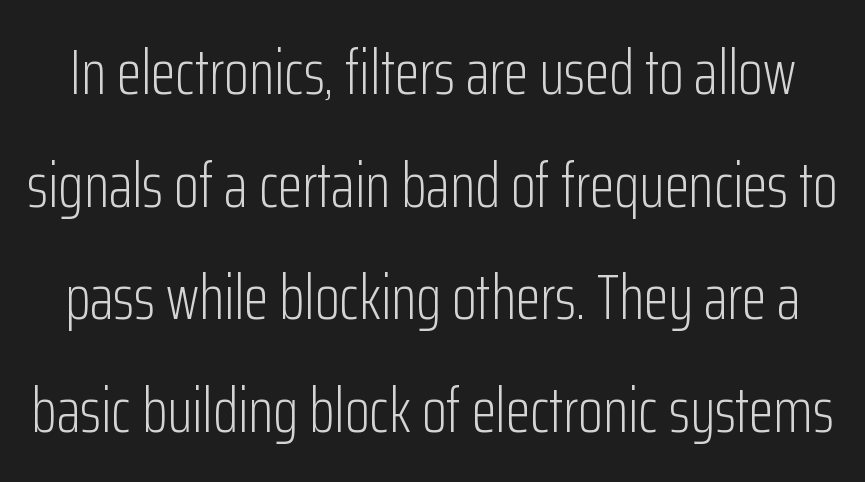
The image shows 64 px light, condensed sans-serif type, upright; set line spacing 1.76x, normal letter spacing, not underlined; low stroke contrast and a medium x-height.
